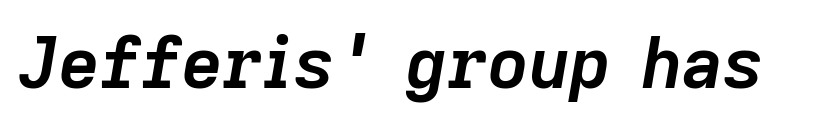
The image shows 71 px semibold type, italic (leaning right); set normal letter spacing, not underlined; low stroke contrast and a medium x-height.
